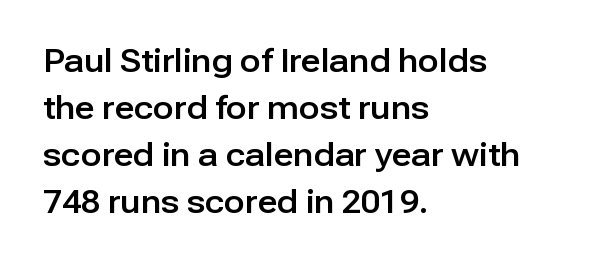
{"serif": "no", "italic": "no", "width": "normal", "stroke_contrast": "low", "x_height": "medium", "monospaced": "no", "underline": "no", "align": "left", "line_spacing": "normal", "line_spacing_ratio": 1.52, "letter_spacing": "normal", "letter_spacing_em": 0.0, "glyph_px": 31}
